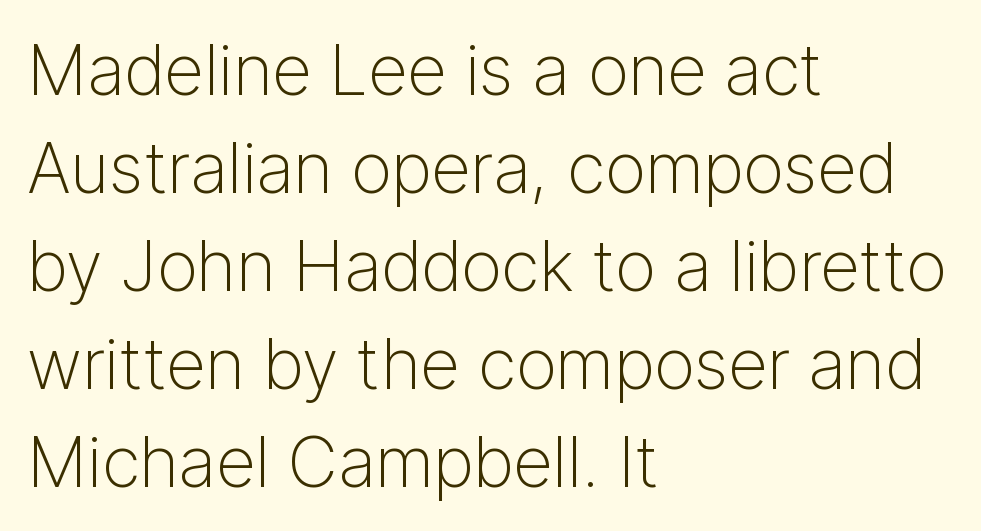
The image shows 70 px light sans-serif type, upright; set left-aligned, normal line spacing (1.4x), normal letter spacing, not underlined; low stroke contrast and a medium x-height.
